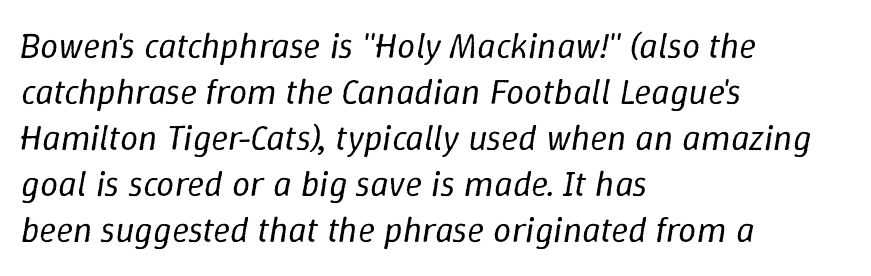
Q: Is the text bold? A: No.
Q: Is the text italic (slanted)? A: Yes, it leans right by about 9 degrees.
Q: Is the text underlined? A: No.
Q: How is the paragraph aligned? A: Left-aligned.
Q: Is the spacing between letters normal or unusually wide? A: Normal.
Q: Is the spacing between lines tight, normal or loose? A: Normal.
Q: Width (condensed, normal, or wide)? A: Normal.
Q: Stroke contrast? A: Low.
Q: x-height? A: Medium.
Q: Monospaced? A: No.
